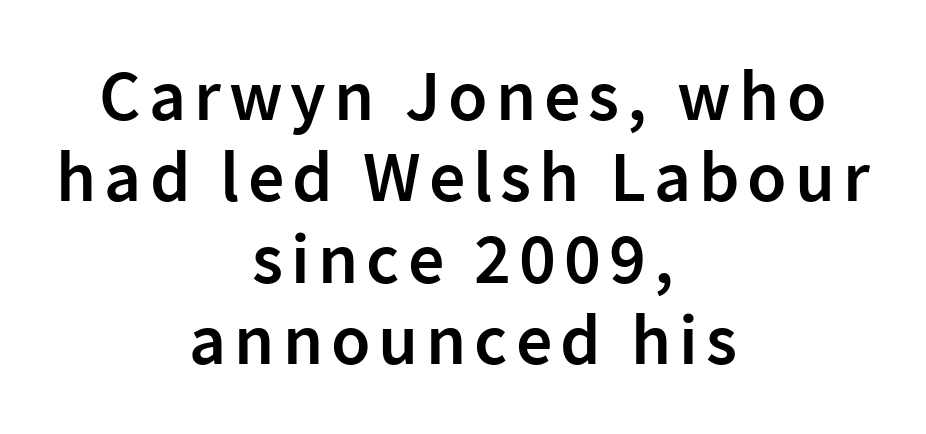
This rendering employs a face without finishing strokes, i.e., a sans-serif. Vertical spacing — tight. Descenders are the only things crossing below the line. In terms of weight, the rendering is demibold, just under bold. Short and long lines alike share a common midpoint. Note the varied advance widths — an 'i' is clearly narrower than an 'm'.
